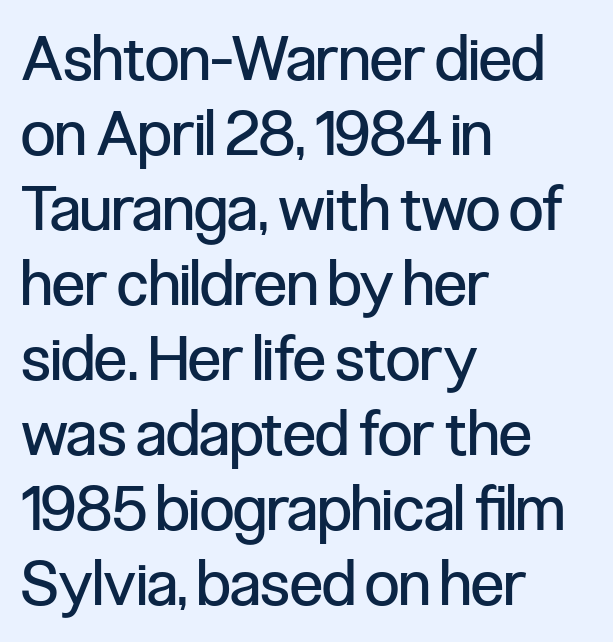
Q: Is the text bold? A: No.
Q: Is the text italic (slanted)? A: No, it is upright.
Q: Is the typeface a serif or a sans-serif typeface? A: Sans-serif.
Q: Is the text underlined? A: No.
Q: How is the paragraph aligned? A: Left-aligned.
Q: Is the spacing between letters normal or unusually wide? A: Normal.
Q: Width (condensed, normal, or wide)? A: Condensed.
Q: Stroke contrast? A: Low.
Q: x-height? A: Medium.
Q: Monospaced? A: No.
